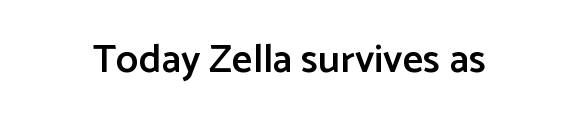
The rendering uses natural spacing where letterforms have individual widths. The area under the type is left untouched. Does the type have serifs? No, each stem ends abruptly. The specimen reads as upright at a glance. A somewhat darkened texture: the type is semibold rather than bold. You could call the tracking neutral — neither tight nor loose.
